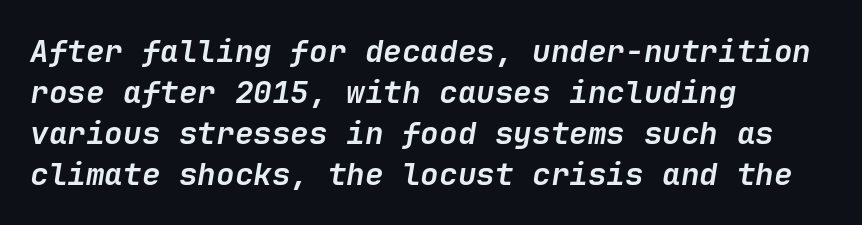
The image shows 31 px semibold type, italic (leaning right); set left-aligned, normal line spacing (1.32x), normal letter spacing, not underlined; low stroke contrast and a medium x-height.
